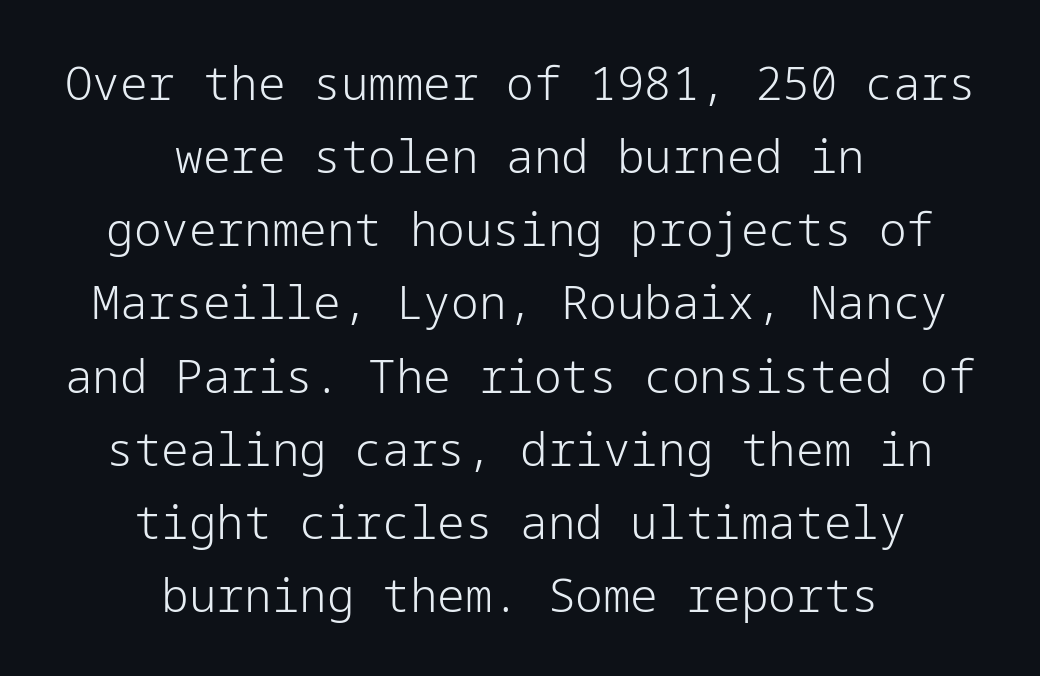
The font is comparable to plain body text, perhaps lighter. Leftover space on each line is divided equally before and after the words. The axis of the letterforms is exactly vertical. The words here are not underlined. The rendering shows plain stroke endings on the letterforms — a sans-serif design. Glyph-to-glyph distance matches everyday printed text.
